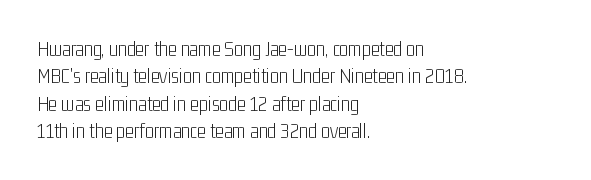
The image shows 21 px text type, upright; set left-aligned, normal line spacing (1.3x), normal letter spacing, not underlined.
